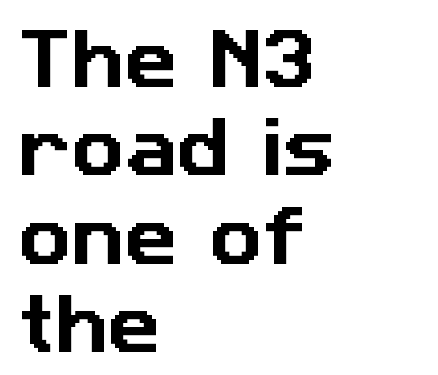
{"serif": "no", "width": "normal", "stroke_contrast": "low", "x_height": "medium", "monospaced": "no", "underline": "no", "align": "left", "line_spacing": "normal", "line_spacing_ratio": 1.36, "letter_spacing": "normal", "letter_spacing_em": 0.0, "glyph_px": 65}
